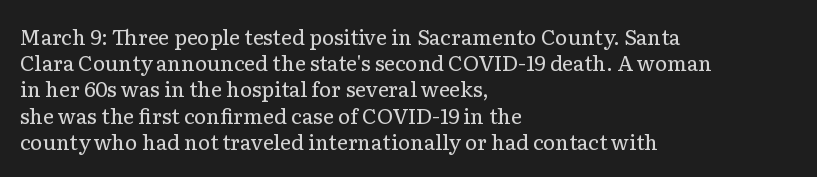
Does extra space separate the letters? No, they use regular spacing. Layout note: lines flush left. The area under the type is left untouched. This reads as an unemphasized weight, regular at the heaviest. This is roman type, the default non-slanted kind. Vertical spacing — default.
